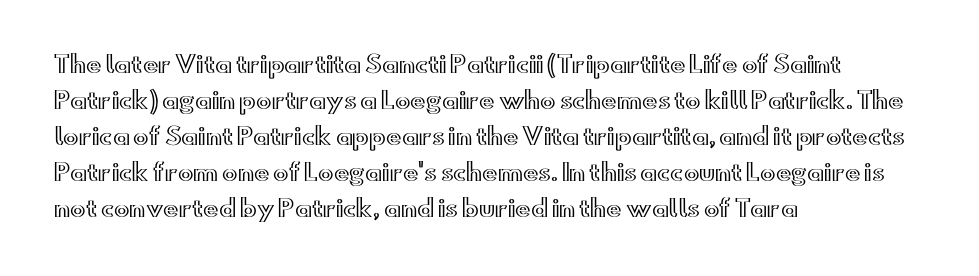
{"italic": "no", "underline": "no", "align": "left", "line_spacing": "normal", "line_spacing_ratio": 1.56, "letter_spacing": "normal", "letter_spacing_em": 0.0, "glyph_px": 23}
